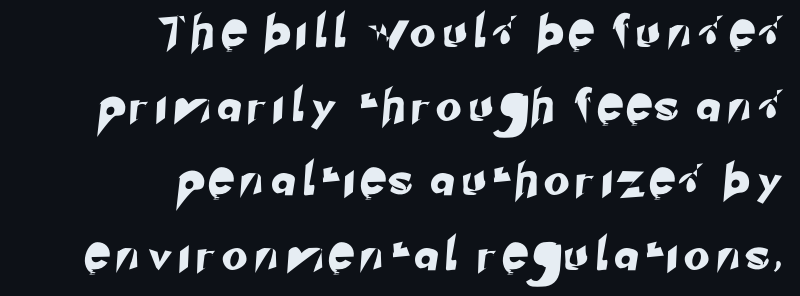
The string is rendered with underlining switched off. Widely set lines give the paragraph a tall, airy silhouette. Looks like regular typesetting: each glyph gets only the width it needs. Horizontal alignment here is rightward, an uncommon choice for prose.
